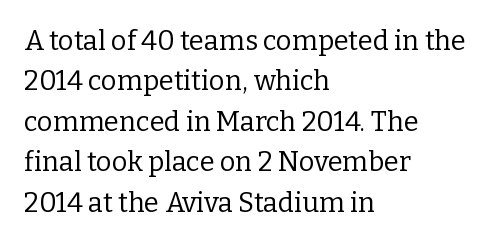
The passage shown stacks its lines at a standard gap. Students, note that the glyphs here touch the page at normal intervals. This reads as an unemphasized weight, regular at the heaviest. Typeset ragged right — the left edge is the straight one. No italicization has been applied; the sample stays upright.
